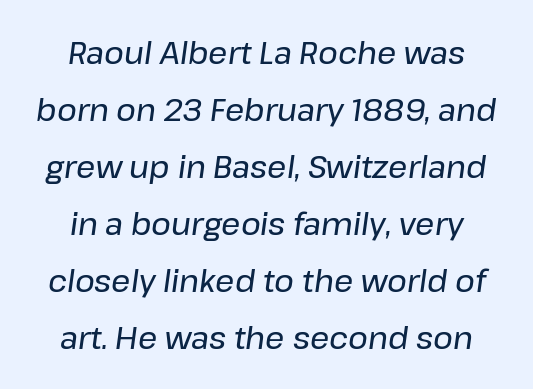
Q: Is the text italic (slanted)? A: Yes, it leans right by about 8 degrees.
Q: Is the text underlined? A: No.
Q: How is the paragraph aligned? A: Centered.
Q: Is the spacing between letters normal or unusually wide? A: Normal.
Q: Is the spacing between lines tight, normal or loose? A: Loose.
Q: Width (condensed, normal, or wide)? A: Normal.
Q: Stroke contrast? A: Low.
Q: x-height? A: Medium.
Q: Monospaced? A: No.
